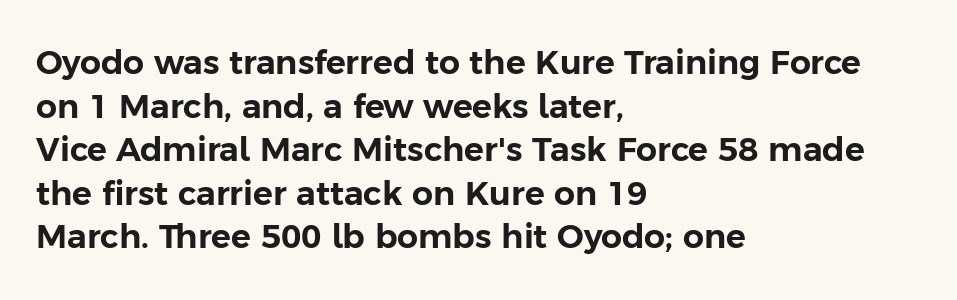
The image shows 33 px sans-serif type, upright; set left-aligned, normal line spacing (1.32x), normal letter spacing, not underlined; low stroke contrast and a medium x-height.
